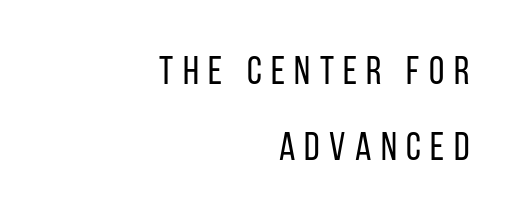
{"serif": "no", "italic": "no", "bold": "no", "weight": "regular", "width": "condensed", "stroke_contrast": "low", "x_height": "large", "monospaced": "no", "underline": "no", "align": "right", "line_spacing": "loose", "line_spacing_ratio": 1.94, "letter_spacing": "wide", "letter_spacing_em": 0.24, "glyph_px": 39}
